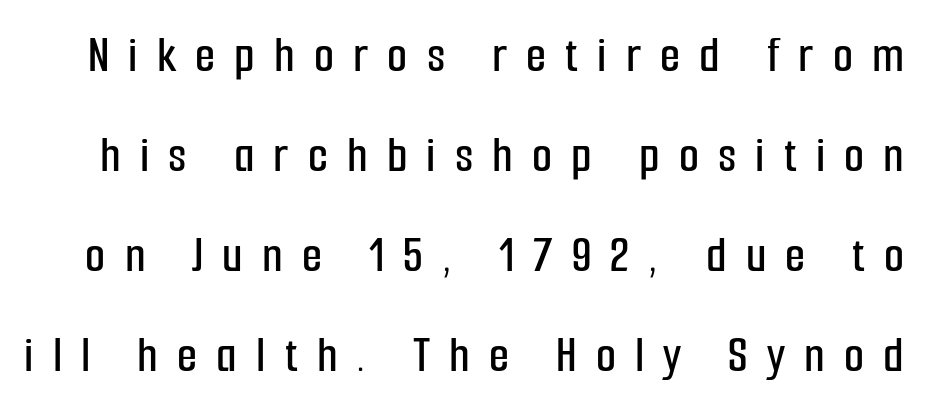
The passage shown is not underscored anywhere. This sample has the flowing, uneven cadence of proportional lettering. Designer's note — italics off, roman on. The passage shown has open, widely tracked lettering throughout. The block of text is sparse from top to bottom, with ample space between rows. Examine the stroke ends and you'll find no serifs.
